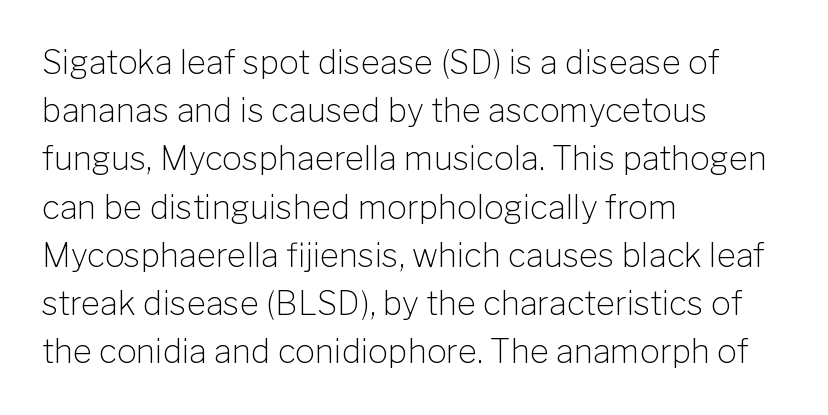
Letters have the restrained weight of plain body copy at most. Do the characters align in a grid? No, the font is proportional. Does the copy run flush right? No — it runs flush left. This sample uses plain, unmodified letter spacing. A typesetter would call this leading conventional body-copy spacing. Ordinary non-slanted type is in use.
